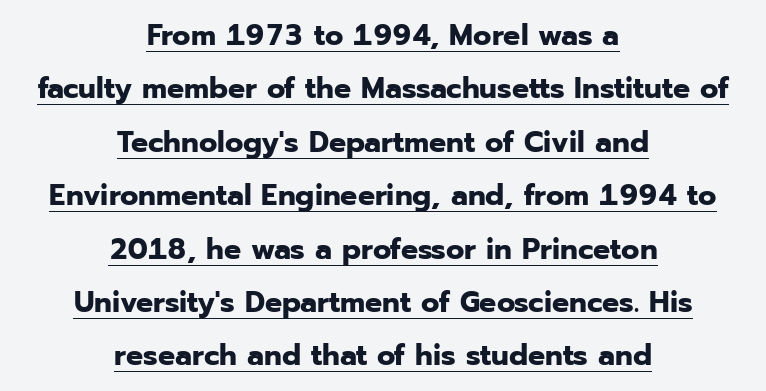
{"serif": "no", "italic": "no", "bold": "yes", "weight": "bold", "width": "normal", "stroke_contrast": "low", "x_height": "medium", "monospaced": "no", "underline": "yes", "align": "center", "line_spacing_ratio": 1.78, "letter_spacing": "normal", "letter_spacing_em": 0.0, "glyph_px": 30}
